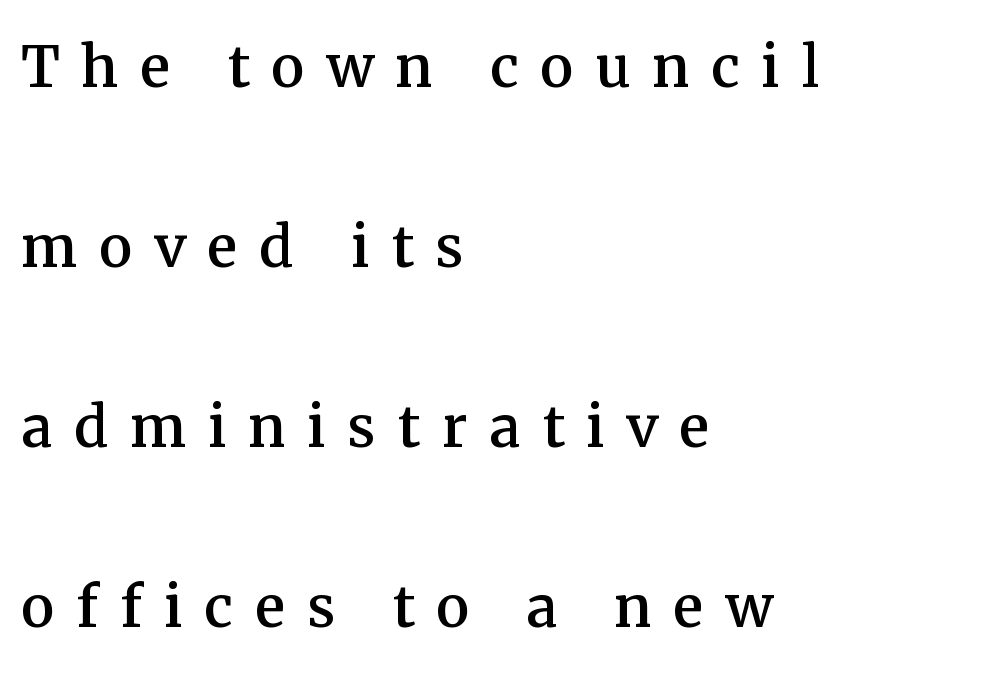
The paragraph has a hard left edge and a soft right edge. You could only call the tracking loose — the letters float apart. The type family on display is of the serif kind. The passage shown is typed in a proportional face where columns would drift. Whoever set this chose breathing room over compactness in the vertical rhythm. Descenders hang freely into open space.
